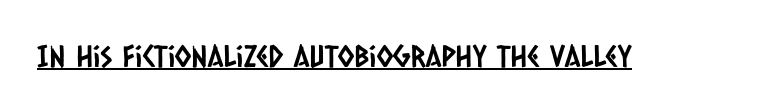
These lines are rendered in a variable-pitch font. The string is rendered with underlining switched on. Honestly, the letter spacing is just normal — you wouldn't notice it. The characters display no serif detailing; their extremities are plain.
